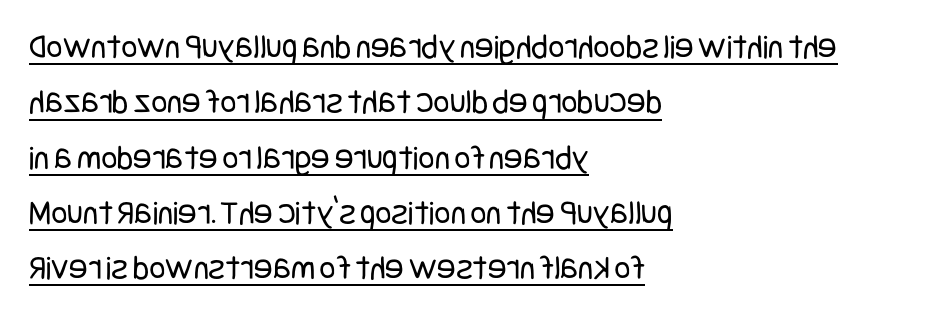
{"serif": "no", "italic": "no", "bold": "no", "weight": "regular", "width": "condensed", "stroke_contrast": "low", "x_height": "large", "underline": "yes", "align": "left", "line_spacing": "normal", "line_spacing_ratio": 1.58, "letter_spacing": "normal", "letter_spacing_em": 0.0, "glyph_px": 35}
